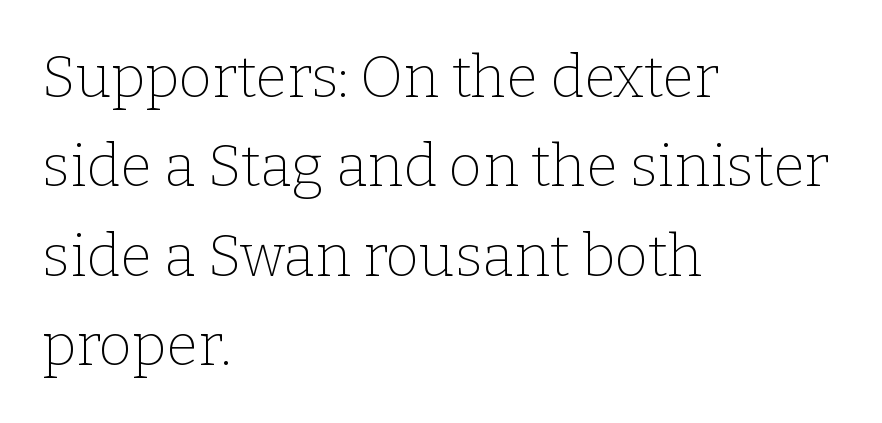
Q: Is the text bold? A: No.
Q: Is the text italic (slanted)? A: No, it is upright.
Q: Is the typeface a serif or a sans-serif typeface? A: Serif.
Q: Is the text underlined? A: No.
Q: How is the paragraph aligned? A: Left-aligned.
Q: Is the spacing between letters normal or unusually wide? A: Normal.
Q: Is the spacing between lines tight, normal or loose? A: Normal.
Q: Width (condensed, normal, or wide)? A: Normal.
Q: Stroke contrast? A: Low.
Q: x-height? A: Medium.
Q: Monospaced? A: No.
